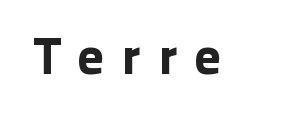
{"serif": "no", "italic": "no", "width": "normal", "stroke_contrast": "low", "x_height": "medium", "monospaced": "no", "underline": "no", "letter_spacing": "wide", "letter_spacing_em": 0.33, "glyph_px": 53}
